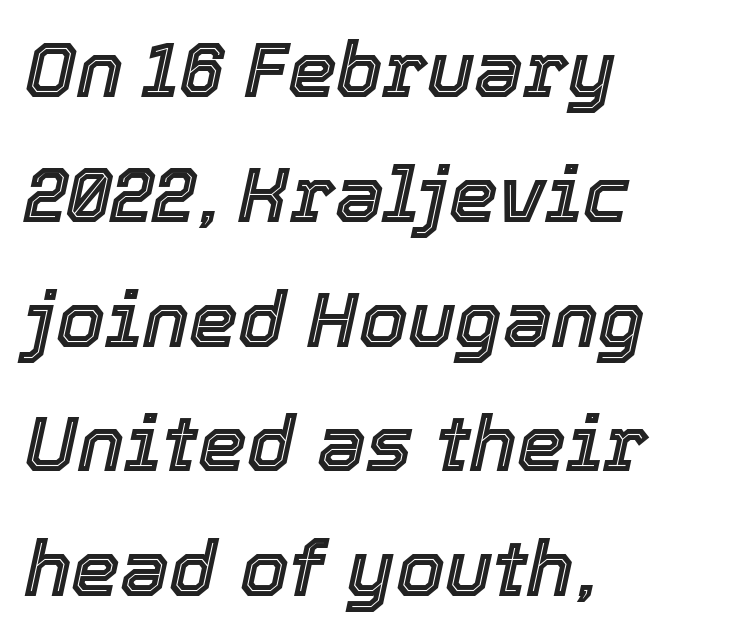
The image shows 78 px text type, italic (leaning right); set left-aligned, normal line spacing (1.6x), normal letter spacing, not underlined; a medium x-height.
